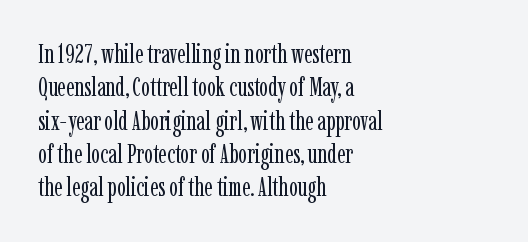
Compared with typical paragraphs, the rows here are spaced about the same. The letters stand straight up with perfectly vertical stems. Short and long lines alike share a common starting point at left. Is the stroke heavy? The answer is a plain regular-or-lighter. In terms of letterspacing, this is plain default setting. Just letters on the line, the space beneath them empty.
